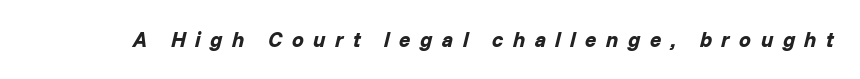
Q: Is the text bold? A: Yes.
Q: Is the text italic (slanted)? A: Yes, it leans right by about 14 degrees.
Q: Is the text underlined? A: No.
Q: Is the spacing between letters normal or unusually wide? A: Unusually wide.
